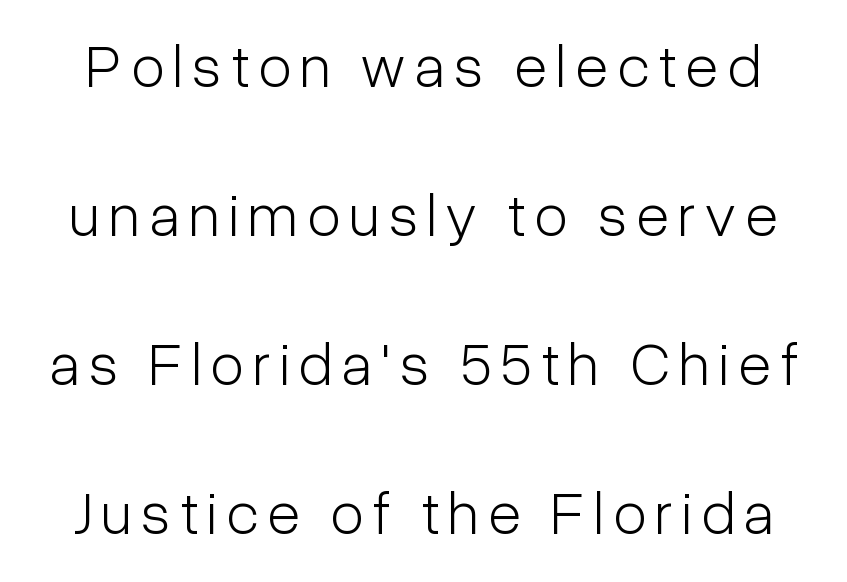
Q: Is the text bold? A: No.
Q: Is the text italic (slanted)? A: No, it is upright.
Q: Is the typeface a serif or a sans-serif typeface? A: Sans-serif.
Q: Is the text underlined? A: No.
Q: Is the spacing between lines tight, normal or loose? A: Loose.
Q: Width (condensed, normal, or wide)? A: Condensed.
Q: Stroke contrast? A: Low.
Q: x-height? A: Medium.
Q: Monospaced? A: No.
